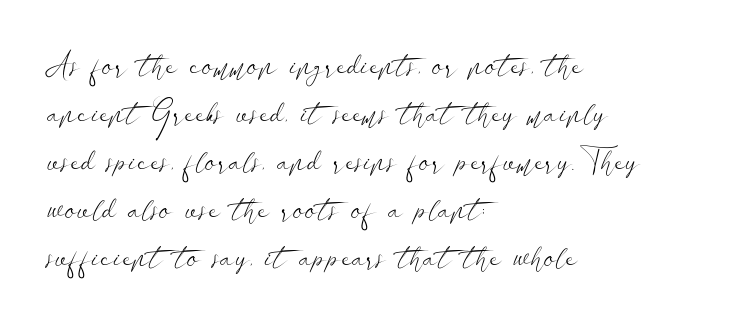
The image shows 32 px light, wide sans-serif type; set left-aligned, normal line spacing (1.5x), normal letter spacing, not underlined; low stroke contrast and a small x-height.
